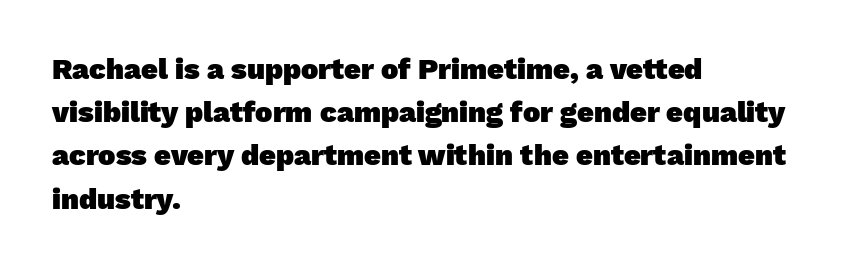
The image shows 29 px heavy sans-serif type; set left-aligned, normal line spacing (1.49x), normal letter spacing, not underlined; low stroke contrast and a medium x-height.
